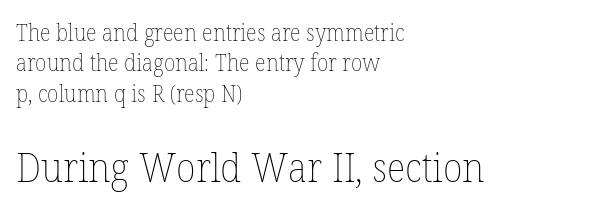
Q: Is the text bold? A: No.
Q: Is the text italic (slanted)? A: No, it is upright.
Q: Is the text underlined? A: No.
Q: How is the paragraph aligned? A: Left-aligned.
Q: Is the spacing between letters normal or unusually wide? A: Normal.
Q: Is the spacing between lines tight, normal or loose? A: Normal.
Q: Which block of text is set in a larger size, the first (top) or the second (bottom)? A: The second (bottom) one.
Q: Width (condensed, normal, or wide)? A: Normal.
Q: Stroke contrast? A: Low.
Q: x-height? A: Medium.
Q: Monospaced? A: No.
